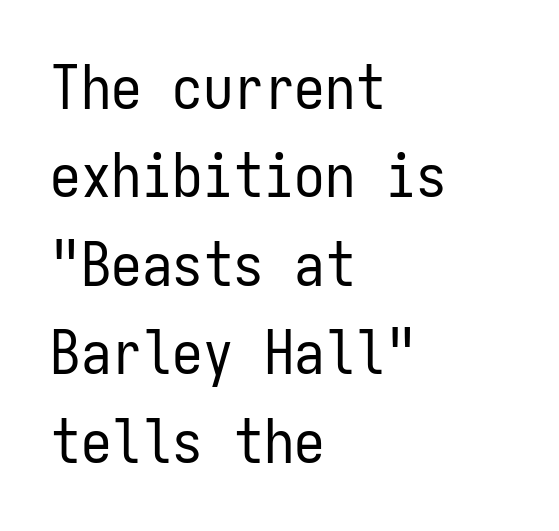
Standard letterfit; no display-style spreading of the glyphs. A typesetter would label this face a sans. The typography opts for an upright posture over an oblique one. Monospaced: the letters line up in strict vertical columns. The font is comparable to plain body text, perhaps lighter.
